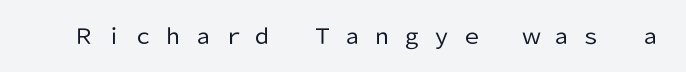
{"italic": "no", "bold": "no", "underline": "no", "letter_spacing": "wide", "letter_spacing_em": 0.42, "glyph_px": 21}
